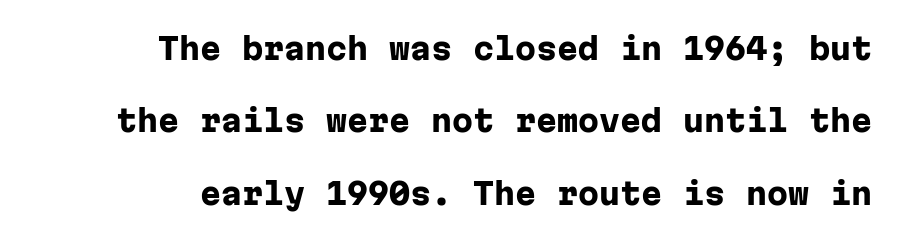
{"serif": "no", "italic": "no", "bold": "yes", "weight": "heavy", "width": "normal", "stroke_contrast": "low", "x_height": "medium", "monospaced": "yes", "underline": "no", "align": "right", "line_spacing": "loose", "line_spacing_ratio": 2.41, "letter_spacing": "normal", "letter_spacing_em": 0.0, "glyph_px": 30}
